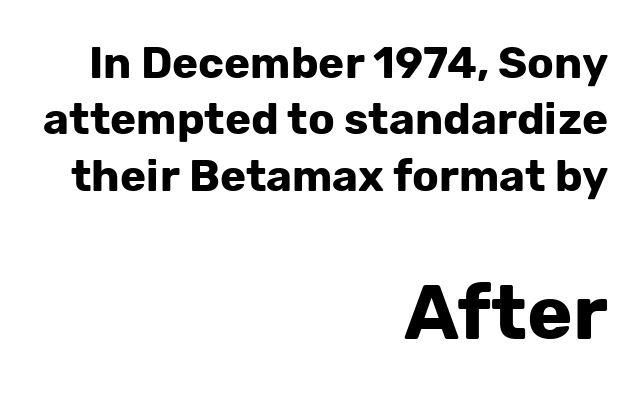
The image shows 77 px bold sans-serif type, upright; set right-aligned, normal line spacing (1.28x), normal letter spacing, not underlined; the second (bottom) block is 1.75x larger; low stroke contrast and a medium x-height.
